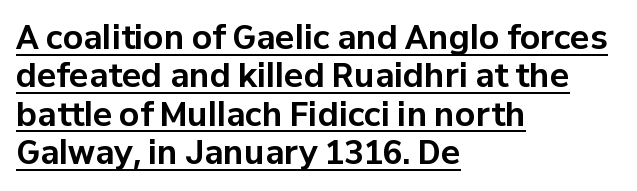
Has an underline been added? It has. Line beginnings align vertically; line endings do not. The strokes are fattened all the way to bold. Looks like regular typesetting: each glyph gets only the width it needs. Italic? Not at all — the glyphs are vertical. Spacing between characters is what you'd get straight out of the box.
